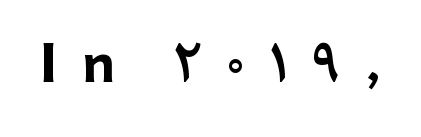
Q: Is the text bold? A: Yes.
Q: Is the text italic (slanted)? A: No, it is upright.
Q: Is the typeface a serif or a sans-serif typeface? A: Sans-serif.
Q: Is the text underlined? A: No.
Q: Is the spacing between letters normal or unusually wide? A: Unusually wide.
Q: Width (condensed, normal, or wide)? A: Normal.
Q: Stroke contrast? A: Low.
Q: x-height? A: Medium.
Q: Monospaced? A: No.
